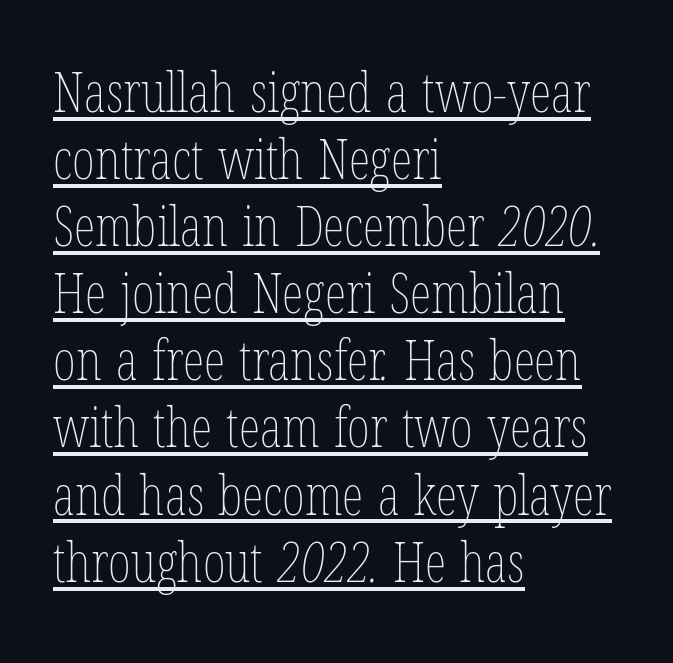
Here the designer chose a conventional face with non-uniform glyph widths. Nobody touched the tracking dial on this one. Stem width sits at or under what a default text font uses. The passage shown is underscored from start to finish. Left-aligned paragraph, ragged on the right.
